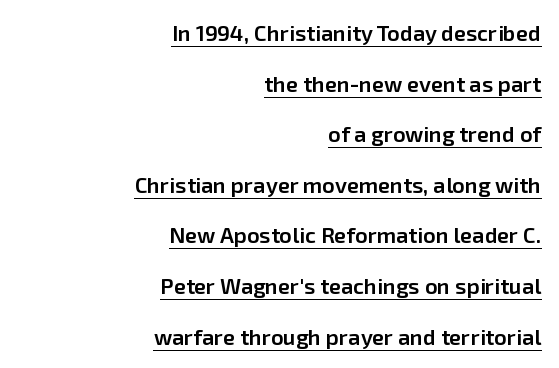
{"italic": "no", "bold": "semi", "underline": "yes", "align": "right", "line_spacing": "loose", "line_spacing_ratio": 2.3, "letter_spacing": "normal", "letter_spacing_em": 0.0, "glyph_px": 22}
